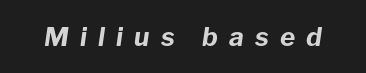
Q: Is the text bold? A: Yes.
Q: Is the text italic (slanted)? A: Yes, it leans right by about 8 degrees.
Q: Is the text underlined? A: No.
Q: Is the spacing between letters normal or unusually wide? A: Unusually wide.
